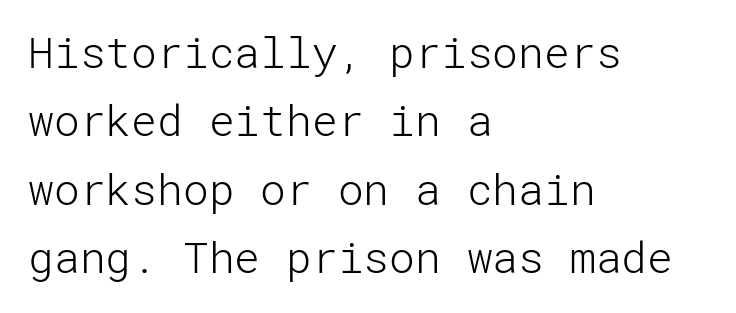
Posture: vertical. Classification — sans serif. Horizontal alignment here is leftward, the default for most running prose. Think standard paragraph weight, or any step lighter than that.
